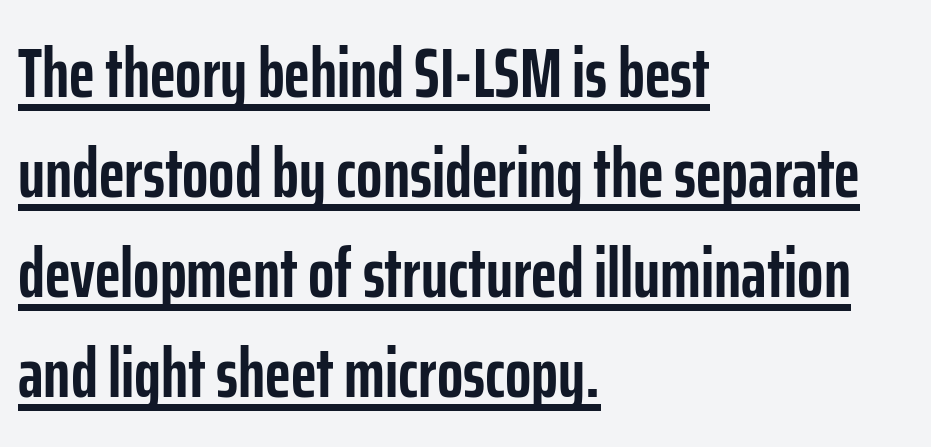
Notice how a bar underscores the lettering throughout. Default kerning and tracking; the words read as compact shapes. All the whitespace from short lines collects on the right. This is roman type, the default non-slanted kind. The face used here is proportionally spaced, like ordinary book or web type. The typesetting leans heavy: a genuine bold.
